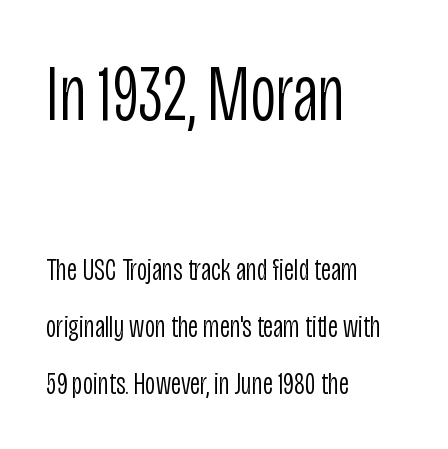
{"serif": "no", "italic": "no", "bold": "no", "weight": "light", "width": "condensed", "stroke_contrast": "low", "x_height": "large", "monospaced": "no", "underline": "no", "align": "left", "line_spacing_ratio": 1.78, "letter_spacing": "normal", "letter_spacing_em": 0.0, "larger_block": "first", "size_ratio": 2.47, "glyph_px": 79}
